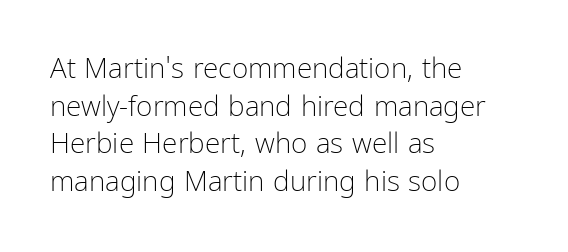
A sans-serif font was chosen for this passage. Unbolded letterforms with no extra heft. Each new line begins a customary step beneath the previous one. This sample uses plain, unmodified letter spacing.
